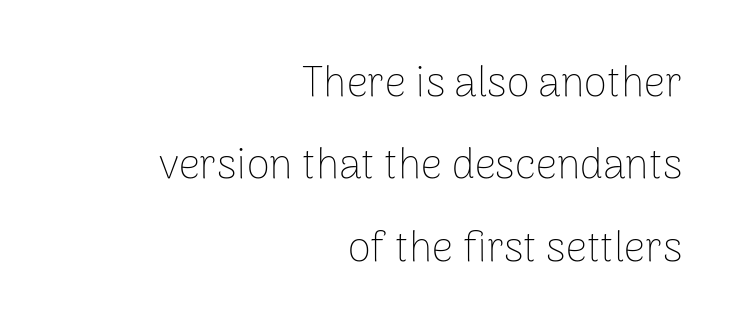
The image shows 42 px thin sans-serif type, upright; set right-aligned, loose line spacing (1.96x), normal letter spacing, not underlined; low stroke contrast and a medium x-height.
